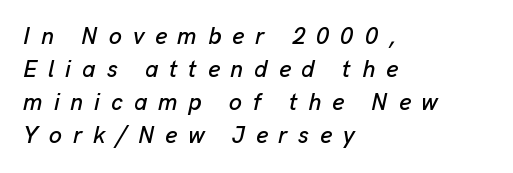
Q: Is the text italic (slanted)? A: Yes, it leans right by about 13 degrees.
Q: Is the text underlined? A: No.
Q: How is the paragraph aligned? A: Left-aligned.
Q: Is the spacing between letters normal or unusually wide? A: Unusually wide.
Q: Is the spacing between lines tight, normal or loose? A: Normal.
